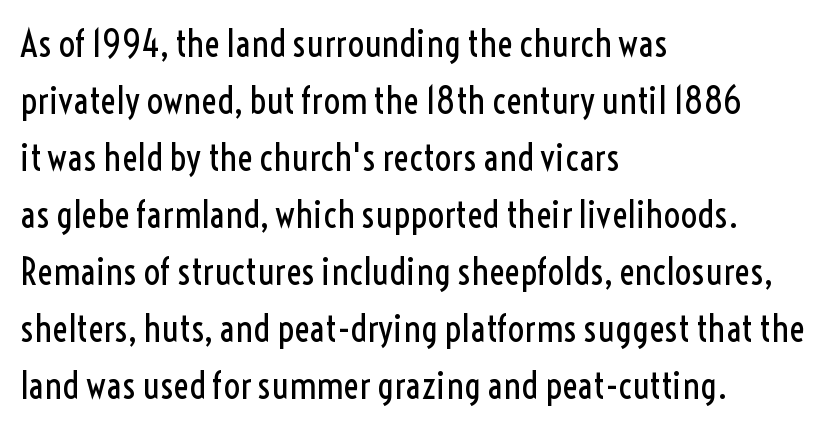
Here the designer chose a conventional face with non-uniform glyph widths. The leading is moderate, giving the passage an even texture. The rendering keeps characters at their native spacing. The typesetter chose a ragged-right arrangement here. The specimen reads as upright at a glance.
